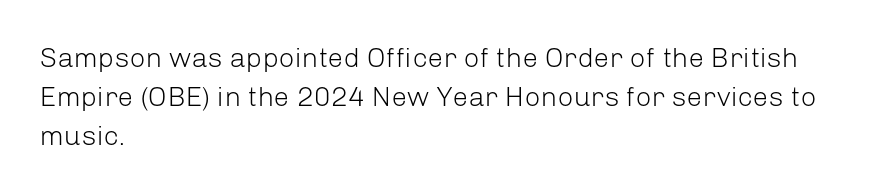
The image shows 28 px light sans-serif type, upright; set left-aligned, normal line spacing (1.4x), normal letter spacing, not underlined; low stroke contrast and a medium x-height.
